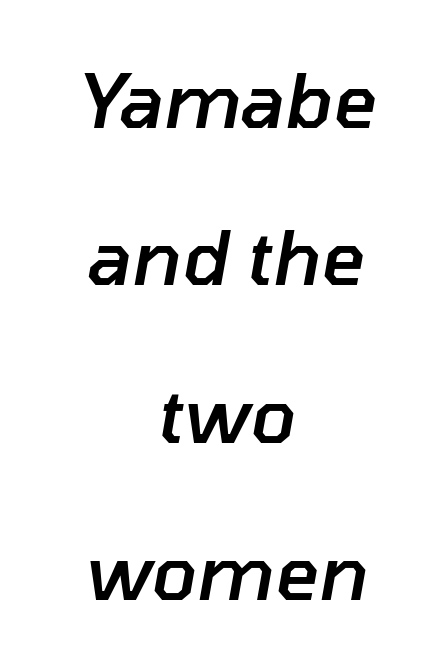
{"italic": "yes", "lean": "right", "slant_degrees": 10, "bold": "semi", "weight": "semibold", "width": "normal", "stroke_contrast": "low", "x_height": "medium", "monospaced": "no", "underline": "no", "align": "center", "line_spacing": "loose", "line_spacing_ratio": 2.1, "letter_spacing": "normal", "letter_spacing_em": 0.0, "glyph_px": 75}
